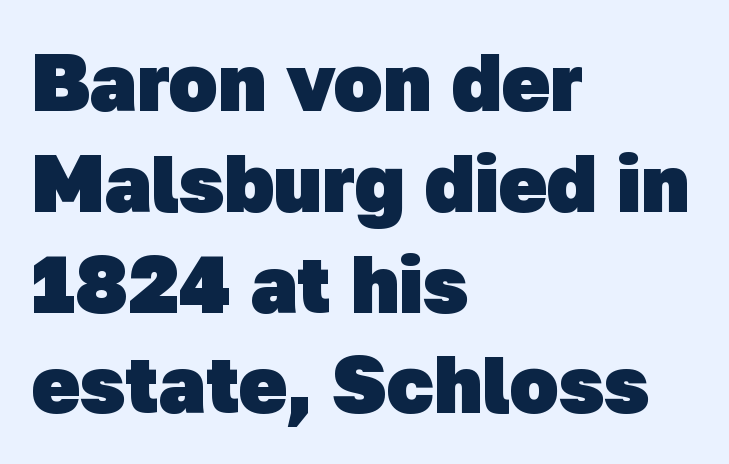
Q: Is the text bold? A: Yes.
Q: Is the typeface a serif or a sans-serif typeface? A: Sans-serif.
Q: Is the text underlined? A: No.
Q: How is the paragraph aligned? A: Left-aligned.
Q: Is the spacing between letters normal or unusually wide? A: Normal.
Q: Is the spacing between lines tight, normal or loose? A: Normal.
Q: Width (condensed, normal, or wide)? A: Normal.
Q: Stroke contrast? A: Low.
Q: x-height? A: Medium.
Q: Monospaced? A: No.
